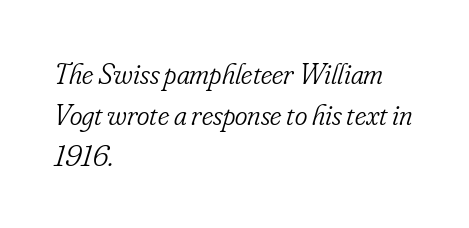
{"serif": "yes", "italic": "yes", "lean": "right", "slant_degrees": 16, "bold": "no", "weight": "light", "width": "condensed", "stroke_contrast": "low", "x_height": "small", "monospaced": "no", "underline": "no", "align": "left", "line_spacing": "normal", "line_spacing_ratio": 1.36, "letter_spacing": "normal", "letter_spacing_em": 0.0, "glyph_px": 30}
